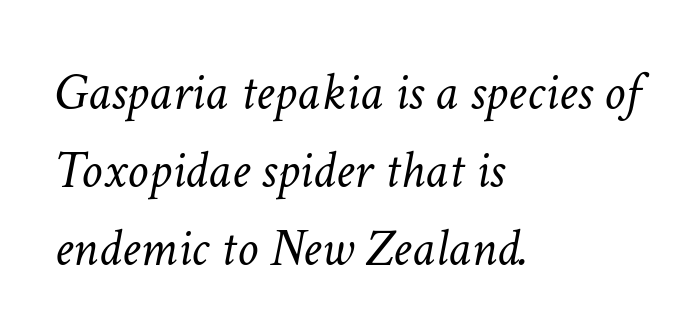
Q: Is the text bold? A: No.
Q: Is the text italic (slanted)? A: Yes, it leans right by about 11 degrees.
Q: Is the text underlined? A: No.
Q: How is the paragraph aligned? A: Left-aligned.
Q: Is the spacing between letters normal or unusually wide? A: Normal.
Q: Is the spacing between lines tight, normal or loose? A: Normal.
Q: Width (condensed, normal, or wide)? A: Normal.
Q: Stroke contrast? A: Low.
Q: x-height? A: Medium.
Q: Monospaced? A: No.
